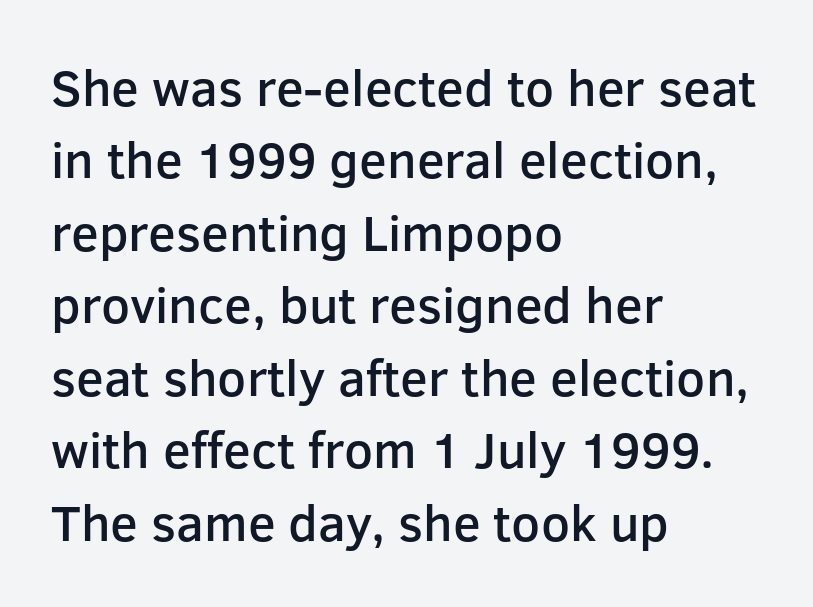
{"serif": "no", "italic": "no", "bold": "semi", "weight": "semibold", "width": "normal", "stroke_contrast": "low", "x_height": "medium", "monospaced": "no", "underline": "no", "align": "left", "line_spacing": "normal", "line_spacing_ratio": 1.42, "letter_spacing": "normal", "letter_spacing_em": 0.0, "glyph_px": 51}
